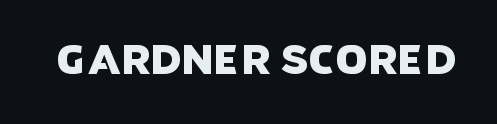
Q: Is the typeface a serif or a sans-serif typeface? A: Sans-serif.
Q: Is the text underlined? A: No.
Q: Is the spacing between letters normal or unusually wide? A: Normal.
Q: Width (condensed, normal, or wide)? A: Normal.
Q: Stroke contrast? A: Low.
Q: x-height? A: Large.
Q: Monospaced? A: No.
